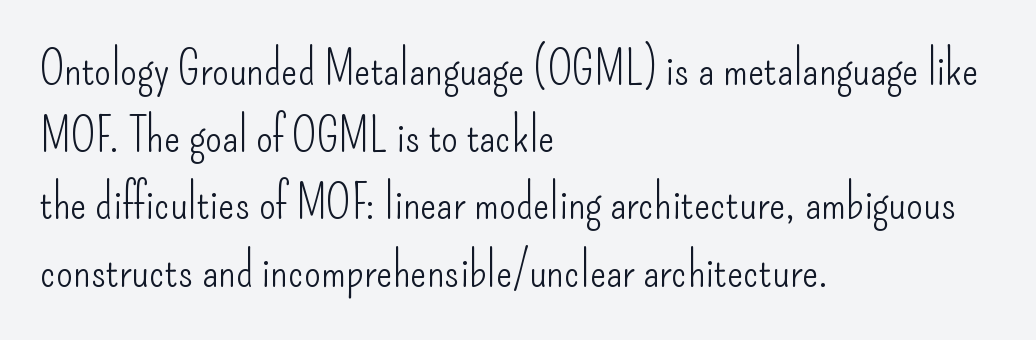
The image shows 48 px light, condensed sans-serif type, upright; set left-aligned, normal line spacing (1.4x), normal letter spacing, not underlined; low stroke contrast and a small x-height.
